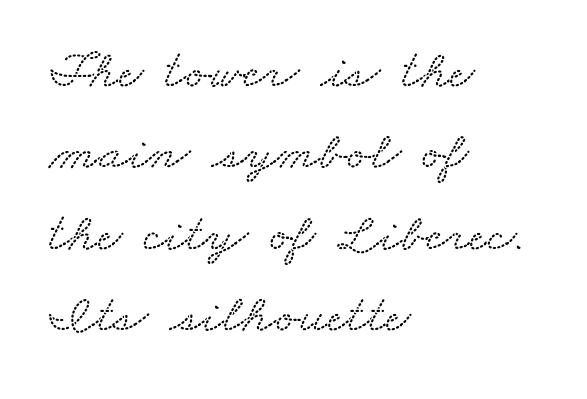
{"serif": "yes", "width": "wide", "stroke_contrast": "medium", "x_height": "small", "monospaced": "no", "underline": "no", "align": "left", "line_spacing": "normal", "line_spacing_ratio": 1.48, "letter_spacing": "normal", "letter_spacing_em": 0.0, "glyph_px": 55}
